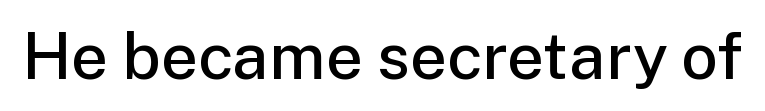
The image shows 65 px semibold sans-serif type, upright; set normal letter spacing, not underlined; low stroke contrast and a medium x-height.
